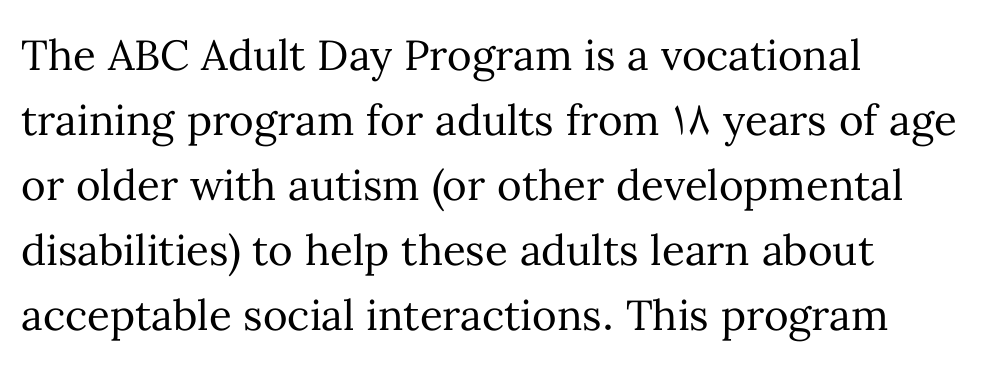
{"italic": "no", "bold": "no", "weight": "regular", "width": "normal", "stroke_contrast": "medium", "x_height": "medium", "monospaced": "no", "underline": "no", "align": "left", "line_spacing": "normal", "line_spacing_ratio": 1.55, "letter_spacing": "normal", "letter_spacing_em": 0.0, "glyph_px": 42}
